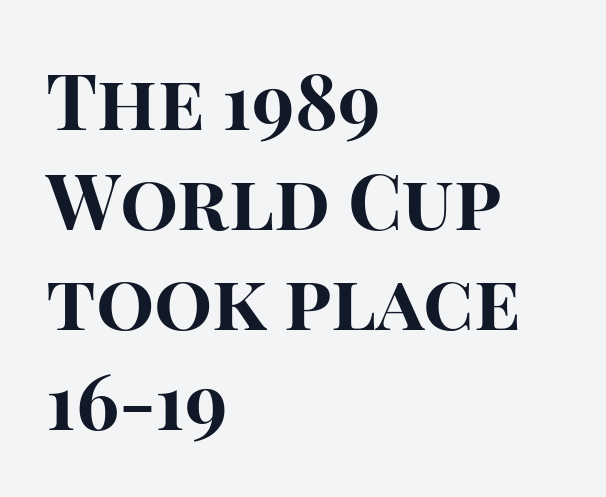
Q: Is the text bold? A: Yes.
Q: Is the text italic (slanted)? A: No, it is upright.
Q: Is the typeface a serif or a sans-serif typeface? A: Sans-serif.
Q: Is the text underlined? A: No.
Q: How is the paragraph aligned? A: Left-aligned.
Q: Is the spacing between letters normal or unusually wide? A: Normal.
Q: Is the spacing between lines tight, normal or loose? A: Normal.
Q: Width (condensed, normal, or wide)? A: Normal.
Q: Stroke contrast? A: High.
Q: x-height? A: Large.
Q: Monospaced? A: No.
